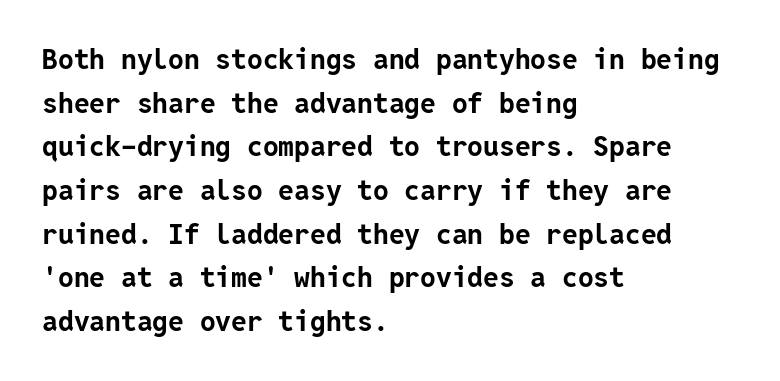
These lines sit exactly where default settings would place them. Unlike a traditional serif, this face leaves its strokes unadorned. Style check: upright. The face used here has the dense, thick strokes of a bold. Is the letter spacing exaggerated? No — it looks like the ordinary default. Line starts are locked; line ends wander.
